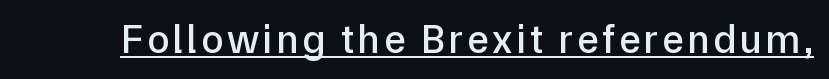
{"serif": "no", "italic": "no", "width": "normal", "stroke_contrast": "low", "x_height": "medium", "monospaced": "no", "underline": "yes", "glyph_px": 40}
